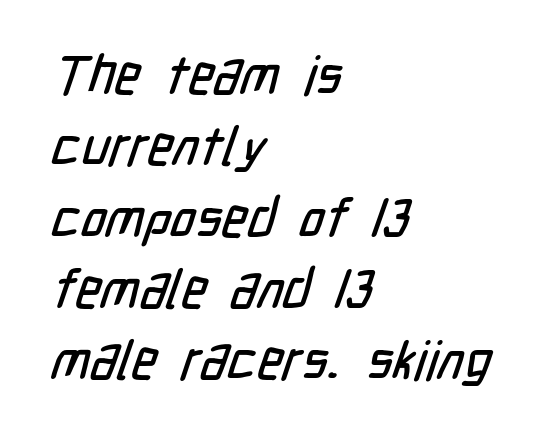
The image shows 54 px condensed sans-serif type; set left-aligned, normal line spacing (1.32x), normal letter spacing, not underlined; low stroke contrast and a medium x-height.
